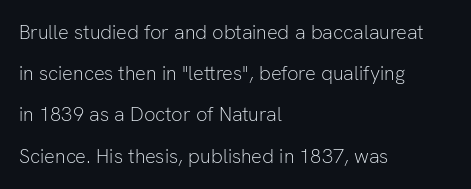
Q: Is the text bold? A: No.
Q: Is the text italic (slanted)? A: No, it is upright.
Q: Is the text underlined? A: No.
Q: How is the paragraph aligned? A: Left-aligned.
Q: Is the spacing between letters normal or unusually wide? A: Normal.
Q: Is the spacing between lines tight, normal or loose? A: Loose.
